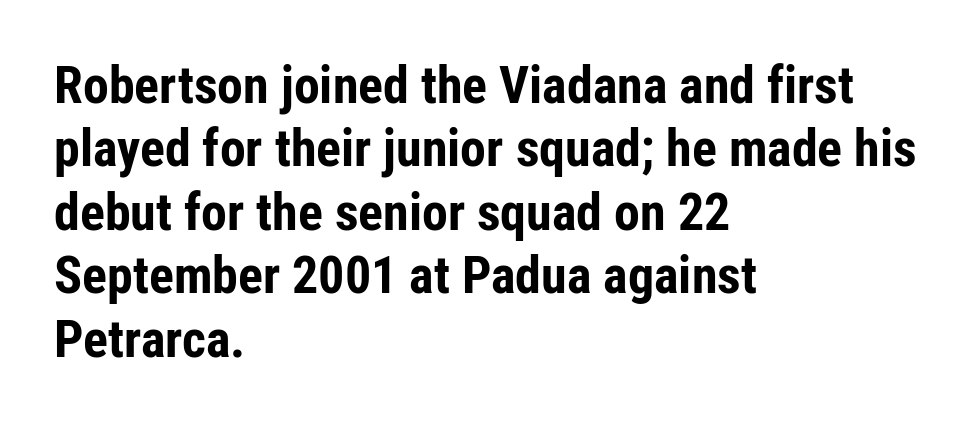
{"serif": "no", "italic": "no", "bold": "yes", "weight": "bold", "width": "condensed", "stroke_contrast": "low", "x_height": "medium", "monospaced": "no", "underline": "no", "align": "left", "line_spacing_ratio": 1.22, "letter_spacing": "normal", "letter_spacing_em": 0.0, "glyph_px": 52}
